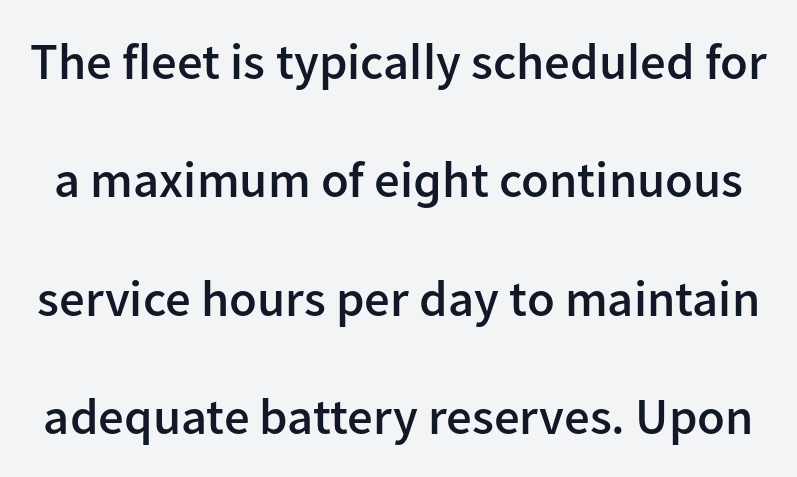
{"serif": "no", "italic": "no", "bold": "semi", "weight": "semibold", "width": "normal", "stroke_contrast": "low", "x_height": "medium", "monospaced": "no", "underline": "no", "line_spacing": "loose", "line_spacing_ratio": 2.32, "letter_spacing": "normal", "letter_spacing_em": 0.0, "glyph_px": 51}
